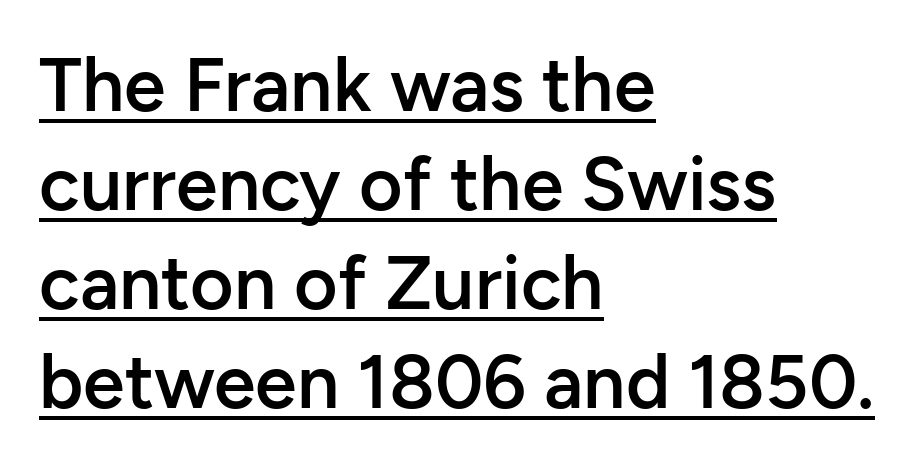
Q: Is the text bold? A: Semi-bold.
Q: Is the text italic (slanted)? A: No, it is upright.
Q: Is the typeface a serif or a sans-serif typeface? A: Sans-serif.
Q: Is the text underlined? A: Yes.
Q: How is the paragraph aligned? A: Left-aligned.
Q: Is the spacing between letters normal or unusually wide? A: Normal.
Q: Is the spacing between lines tight, normal or loose? A: Normal.
Q: Width (condensed, normal, or wide)? A: Normal.
Q: Stroke contrast? A: Low.
Q: x-height? A: Medium.
Q: Monospaced? A: No.
